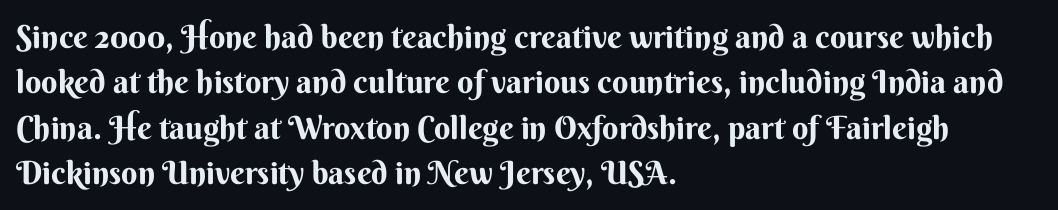
{"serif": "no", "italic": "no", "bold": "yes", "weight": "bold", "width": "normal", "stroke_contrast": "medium", "x_height": "small", "monospaced": "no", "underline": "no", "align": "left", "line_spacing": "normal", "line_spacing_ratio": 1.42, "letter_spacing": "normal", "letter_spacing_em": 0.0, "glyph_px": 32}
